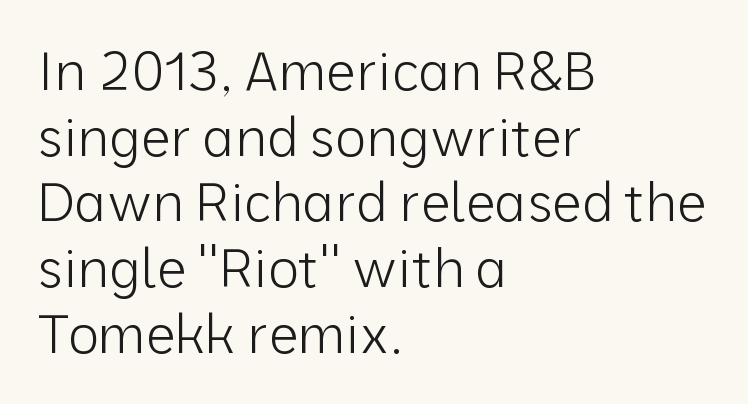
Q: Is the text bold? A: No.
Q: Is the text italic (slanted)? A: No, it is upright.
Q: Is the typeface a serif or a sans-serif typeface? A: Sans-serif.
Q: Is the text underlined? A: No.
Q: How is the paragraph aligned? A: Left-aligned.
Q: Is the spacing between letters normal or unusually wide? A: Normal.
Q: Width (condensed, normal, or wide)? A: Normal.
Q: Stroke contrast? A: Low.
Q: x-height? A: Medium.
Q: Monospaced? A: No.
